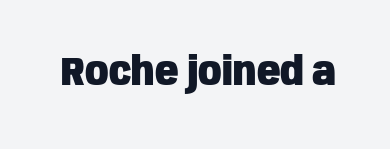
Q: Is the text bold? A: Yes.
Q: Is the text italic (slanted)? A: No, it is upright.
Q: Is the typeface a serif or a sans-serif typeface? A: Sans-serif.
Q: Is the text underlined? A: No.
Q: Is the spacing between letters normal or unusually wide? A: Normal.
Q: Width (condensed, normal, or wide)? A: Condensed.
Q: Stroke contrast? A: Low.
Q: x-height? A: Large.
Q: Monospaced? A: No.
